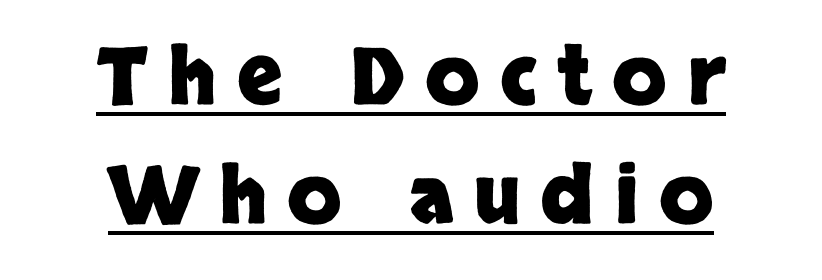
The image shows 79 px heavy sans-serif type, upright; set centered, normal line spacing (1.51x), unusually wide letter spacing (+0.26 em), underlined; low stroke contrast and a large x-height.
